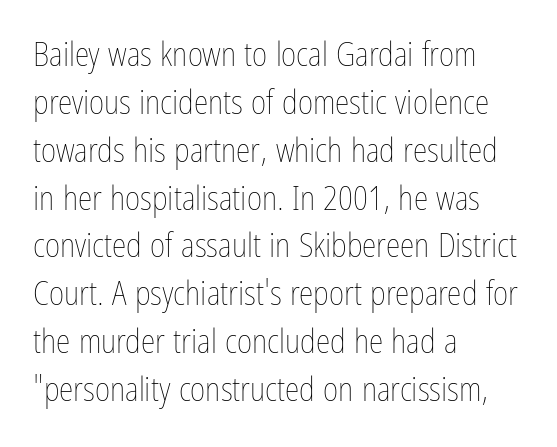
The image shows 33 px thin, condensed type, upright; set left-aligned, normal line spacing (1.45x), normal letter spacing, not underlined; low stroke contrast and a medium x-height.
